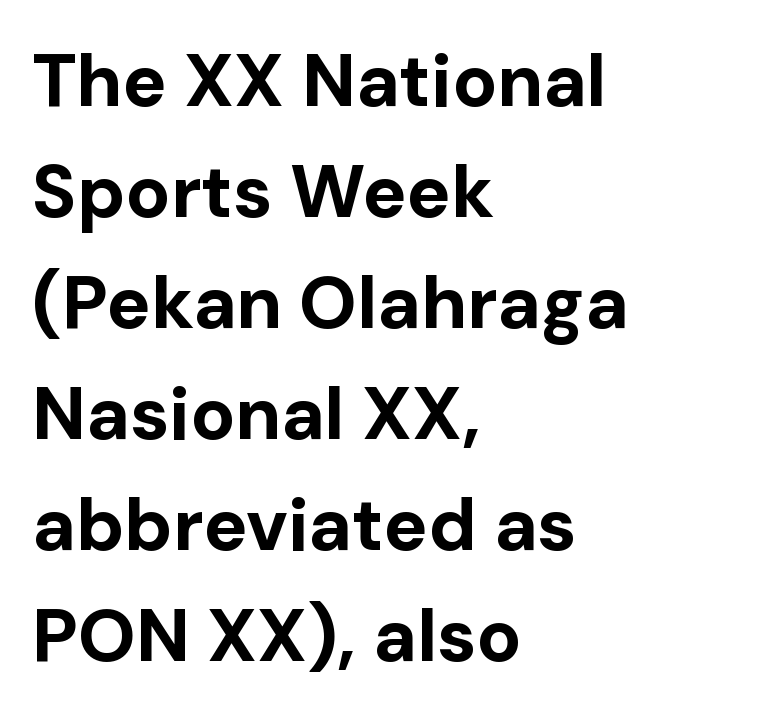
{"serif": "no", "italic": "no", "bold": "yes", "weight": "bold", "width": "normal", "stroke_contrast": "low", "x_height": "medium", "monospaced": "no", "underline": "no", "align": "left", "line_spacing": "normal", "line_spacing_ratio": 1.5, "letter_spacing": "normal", "letter_spacing_em": 0.0, "glyph_px": 74}
